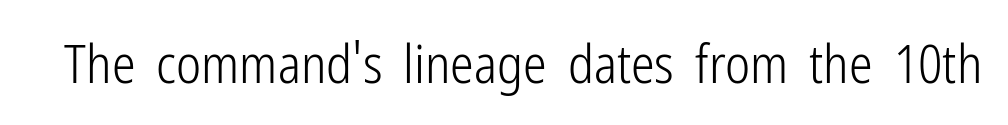
The image shows 53 px light, condensed sans-serif type, upright; set normal letter spacing, not underlined; low stroke contrast and a medium x-height.
